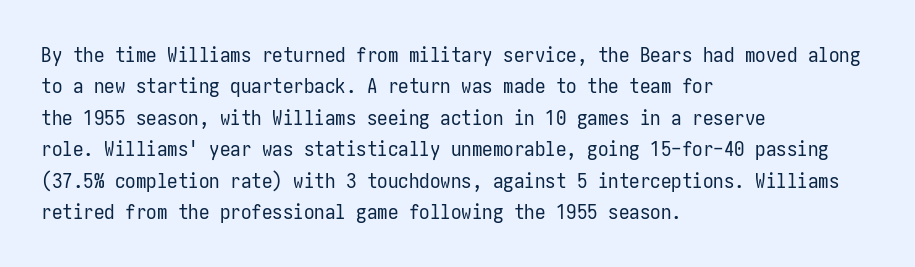
Q: Is the text bold? A: No.
Q: Is the text italic (slanted)? A: No, it is upright.
Q: Is the text underlined? A: No.
Q: How is the paragraph aligned? A: Left-aligned.
Q: Is the spacing between letters normal or unusually wide? A: Normal.
Q: Is the spacing between lines tight, normal or loose? A: Normal.
